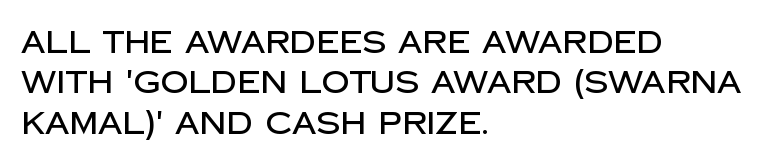
The image shows 31 px sans-serif type, upright; set left-aligned, normal line spacing (1.3x), normal letter spacing, not underlined; low stroke contrast and a large x-height.
